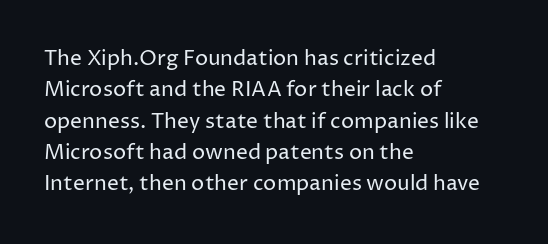
{"italic": "no", "bold": "no", "underline": "no", "align": "left", "line_spacing": "normal", "line_spacing_ratio": 1.49, "letter_spacing": "normal", "letter_spacing_em": 0.0, "glyph_px": 21}
